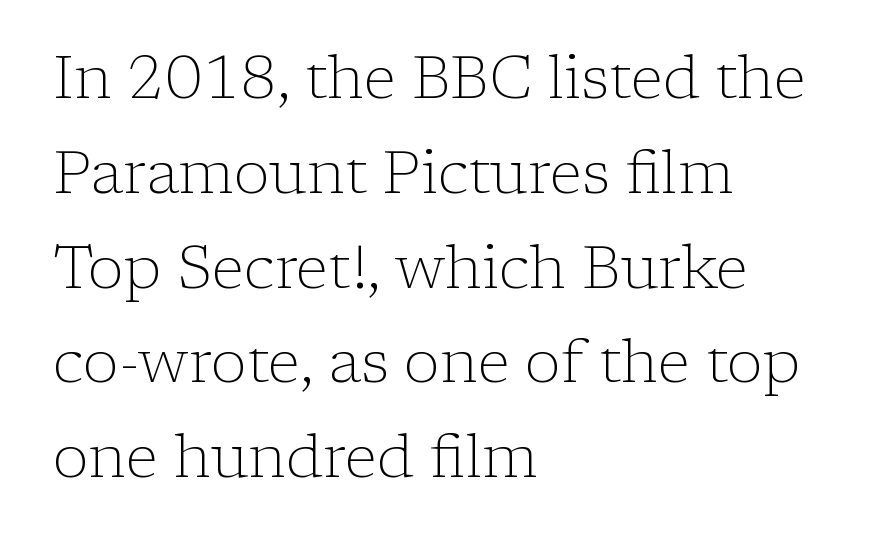
The image shows 60 px light serif type, upright; set left-aligned, normal line spacing (1.58x), normal letter spacing, not underlined; low stroke contrast and a medium x-height.
